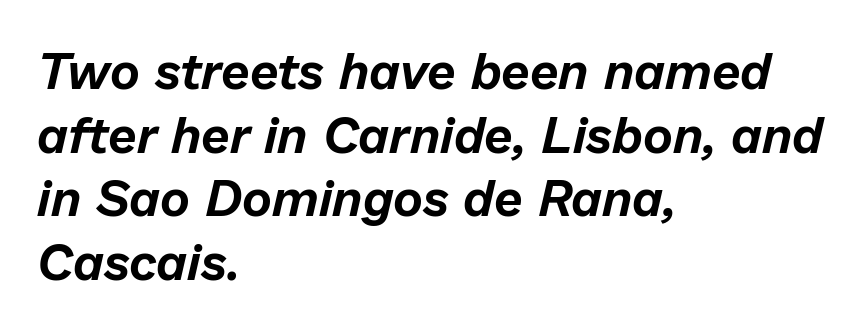
Q: Is the text italic (slanted)? A: Yes, it leans right by about 13 degrees.
Q: Is the text underlined? A: No.
Q: How is the paragraph aligned? A: Left-aligned.
Q: Is the spacing between letters normal or unusually wide? A: Normal.
Q: Is the spacing between lines tight, normal or loose? A: Normal.
Q: Width (condensed, normal, or wide)? A: Normal.
Q: Stroke contrast? A: Low.
Q: x-height? A: Medium.
Q: Monospaced? A: No.
